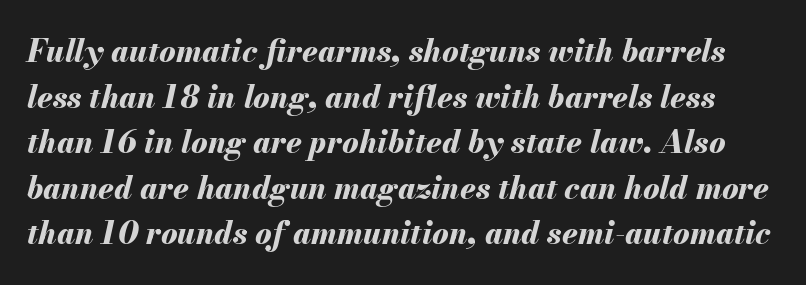
A typesetter would call this zero additional tracking. Leading: standard. A clean baseline with only descenders dipping below it. Varying glyph widths throughout — classic text-font behaviour.
